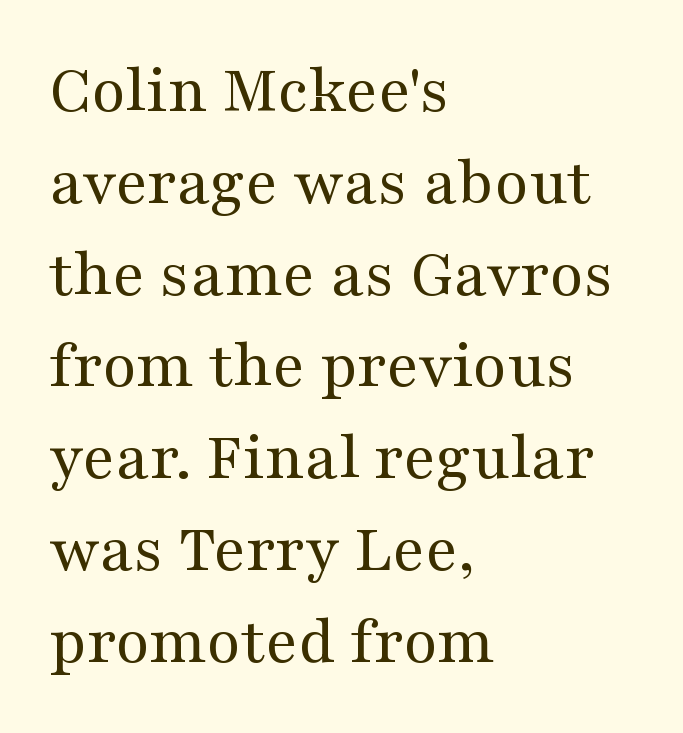
It's the straight-up-and-down kind of type. Think of a printed novel: that variable character pitch is what you see here. Decoration check: the copy has no underline. The lines in this sample share a left origin and differ only in where they stop.
